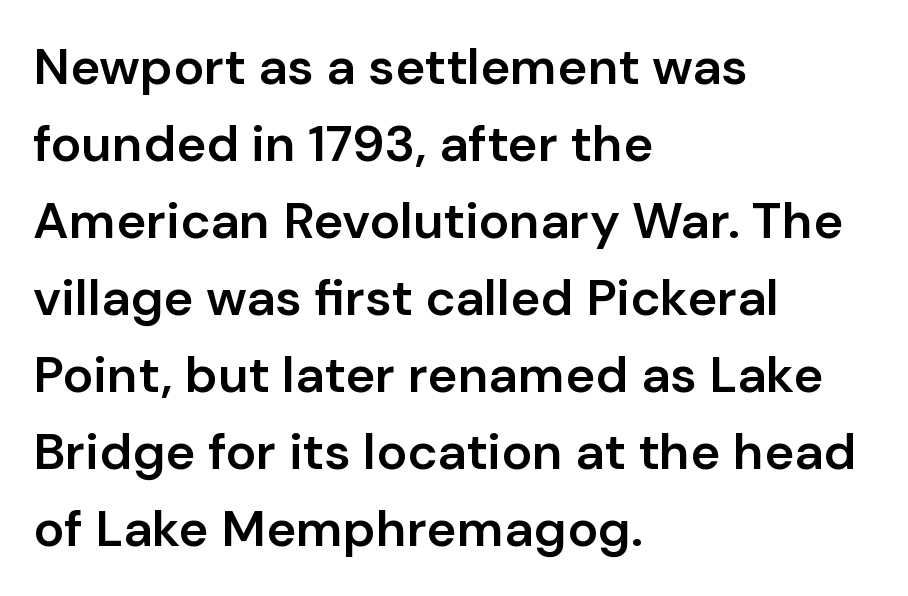
{"serif": "no", "italic": "no", "bold": "semi", "weight": "semibold", "width": "normal", "stroke_contrast": "low", "x_height": "medium", "monospaced": "no", "underline": "no", "align": "left", "line_spacing": "normal", "line_spacing_ratio": 1.51, "letter_spacing": "normal", "letter_spacing_em": 0.0, "glyph_px": 51}
